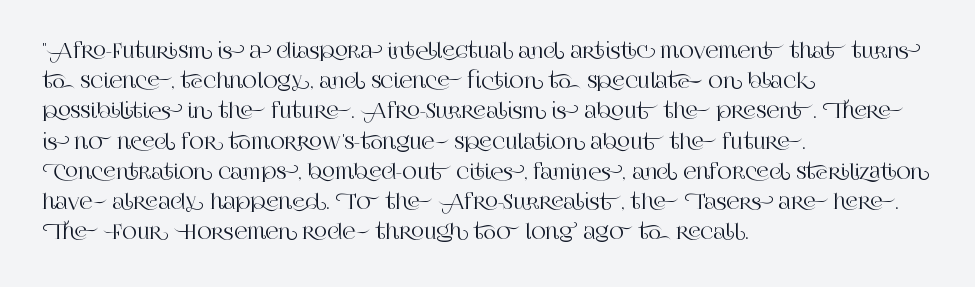
Words float on clear page, feet unadorned. Quick note: not italic, upright. Is there much room between lines? A standard amount, neither cramped nor airy. This sample is left-justified, so line endings fall wherever the words run out. Between one letter and the next there's only the usual sliver of space.
